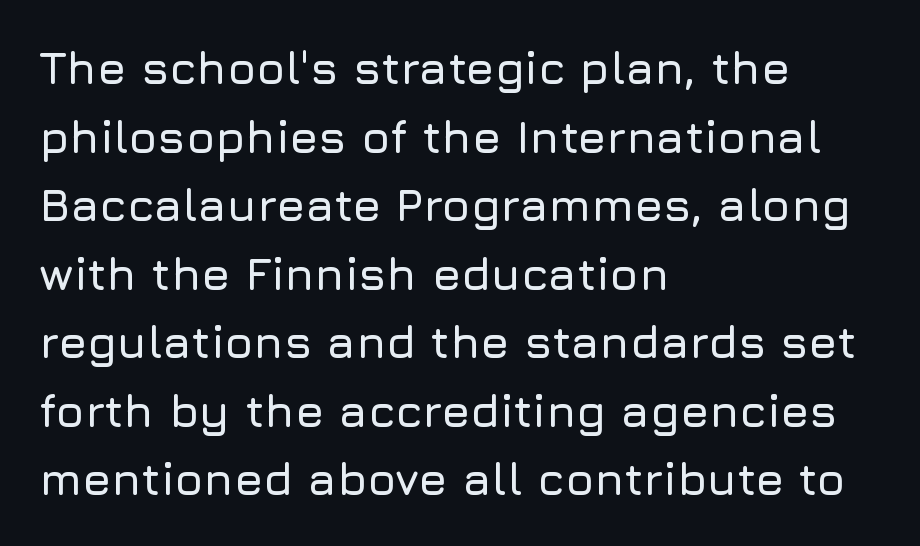
{"serif": "no", "italic": "no", "width": "normal", "stroke_contrast": "low", "x_height": "medium", "monospaced": "no", "underline": "no", "align": "left", "line_spacing": "normal", "line_spacing_ratio": 1.49, "letter_spacing": "normal", "letter_spacing_em": 0.0, "glyph_px": 46}
